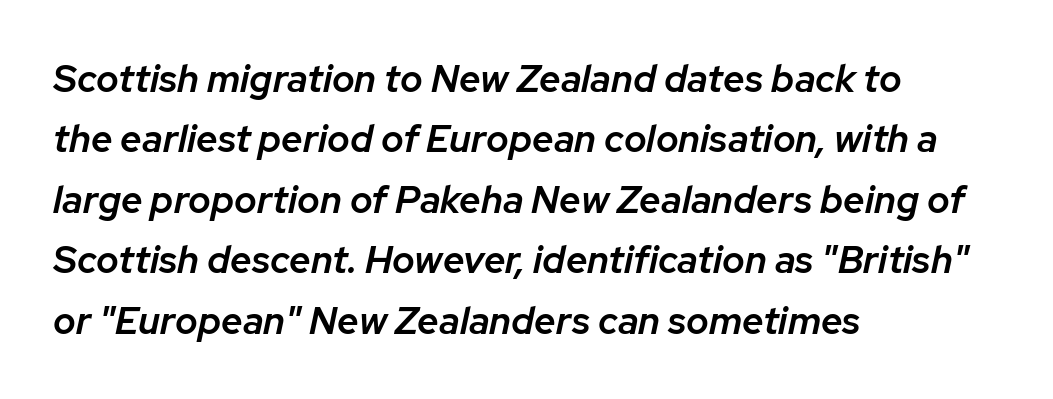
The image shows 38 px semibold type, italic (leaning right); set left-aligned, normal line spacing (1.59x), normal letter spacing, not underlined; low stroke contrast and a medium x-height.
